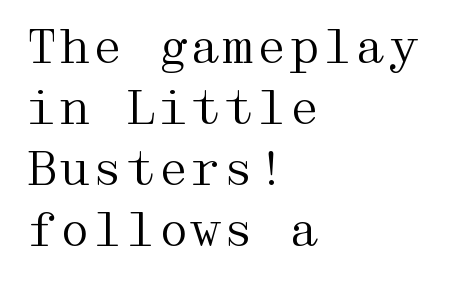
Regarding leading, the lines here are spaced in the standard way. Every row of glyphs begins at an identical x-position on the left. Weight: in the light-to-regular range. Stroke terminals: seriffed. Standard letterfit; no display-style spreading of the glyphs. Only glyphs here, with clear space below each row.
